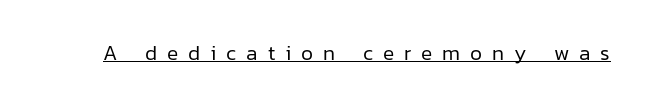
{"italic": "no", "bold": "no", "underline": "yes", "letter_spacing": "wide", "letter_spacing_em": 0.47, "glyph_px": 21}
